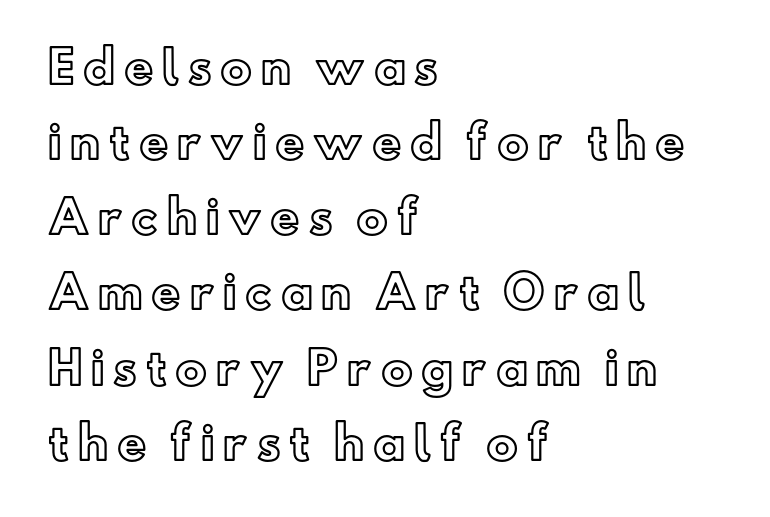
These lines are rendered in a variable-pitch font. Line beginnings align vertically; line endings do not. The foot of each line stays bare and open. Ordinary non-slanted type is in use. The rendering uses a moderate line-height, typical for paragraphs.
